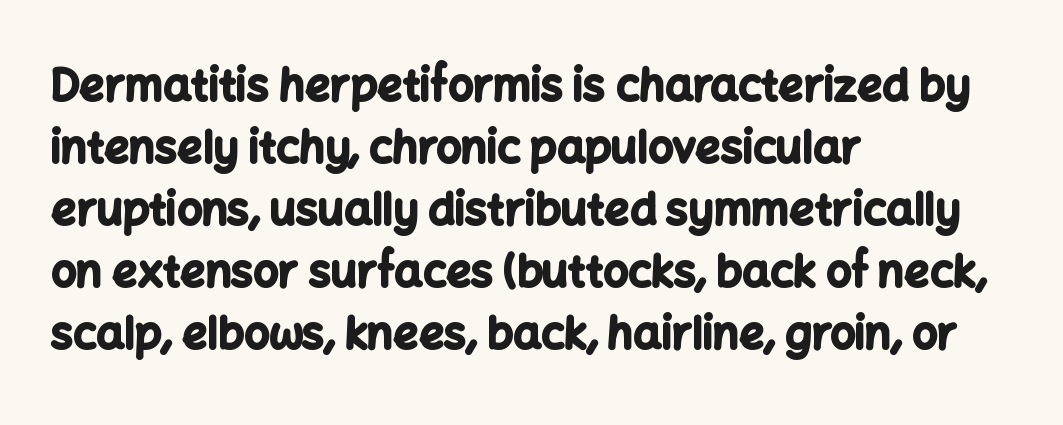
Q: Is the text bold? A: Yes.
Q: Is the text italic (slanted)? A: No, it is upright.
Q: Is the typeface a serif or a sans-serif typeface? A: Sans-serif.
Q: Is the text underlined? A: No.
Q: How is the paragraph aligned? A: Left-aligned.
Q: Is the spacing between letters normal or unusually wide? A: Normal.
Q: Is the spacing between lines tight, normal or loose? A: Normal.
Q: Width (condensed, normal, or wide)? A: Normal.
Q: Stroke contrast? A: Low.
Q: x-height? A: Medium.
Q: Monospaced? A: No.
